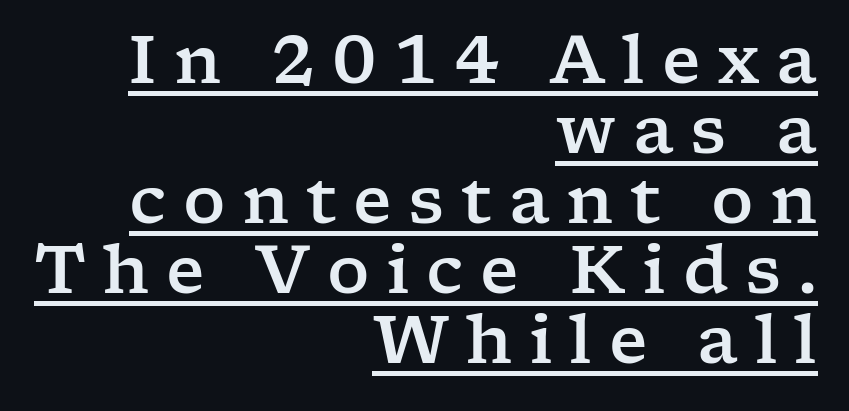
Q: Is the text italic (slanted)? A: No, it is upright.
Q: Is the typeface a serif or a sans-serif typeface? A: Serif.
Q: Is the text underlined? A: Yes.
Q: How is the paragraph aligned? A: Right-aligned.
Q: Is the spacing between letters normal or unusually wide? A: Unusually wide.
Q: Is the spacing between lines tight, normal or loose? A: Tight.
Q: Width (condensed, normal, or wide)? A: Wide.
Q: Stroke contrast? A: Low.
Q: x-height? A: Medium.
Q: Monospaced? A: No.
